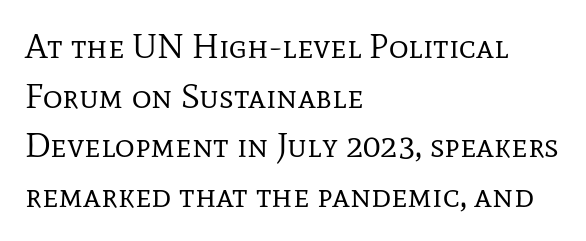
{"serif": "yes", "italic": "no", "bold": "no", "weight": "regular", "width": "normal", "stroke_contrast": "low", "x_height": "medium", "monospaced": "no", "underline": "no", "align": "left", "line_spacing": "normal", "line_spacing_ratio": 1.46, "letter_spacing": "normal", "letter_spacing_em": 0.0, "glyph_px": 34}
